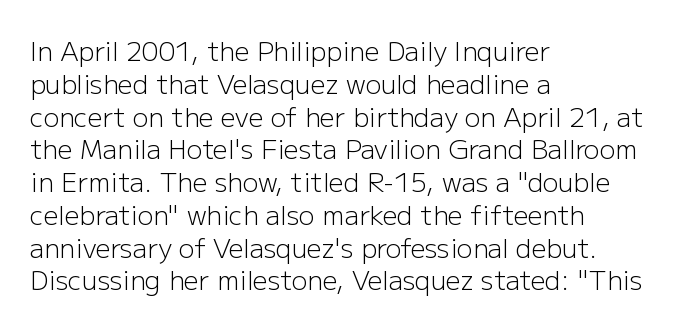
The image shows 26 px text type, upright; set left-aligned, normal line spacing (1.26x), normal letter spacing, not underlined.
